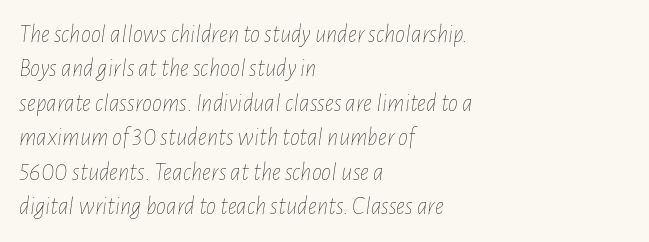
The image shows 25 px text type, italic (leaning right); set left-aligned, normal line spacing (1.38x), normal letter spacing, not underlined.
